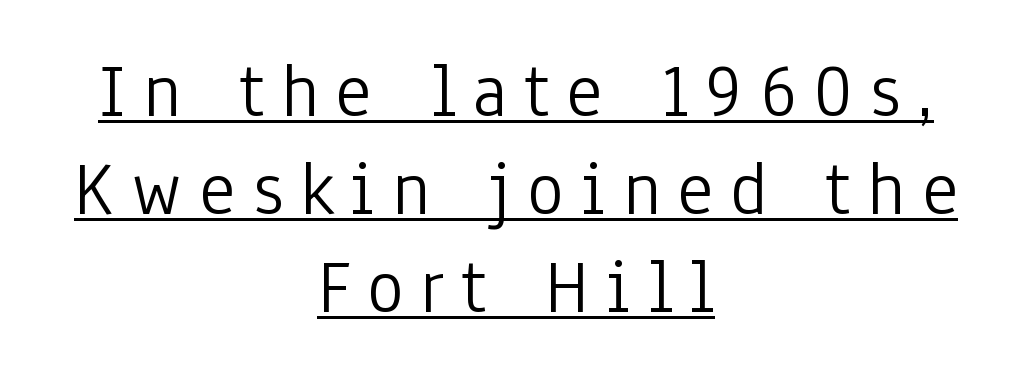
I'd call this a sans setting — the letters go barefoot. Short note: letters widely spaced. This sample has the flowing, uneven cadence of proportional lettering. Stems and bowls with no extra thickness — not bold. No italicization has been applied; the sample stays upright.
